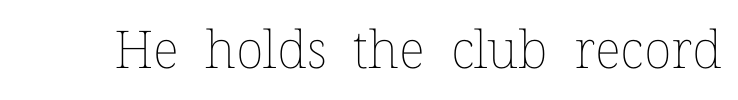
{"italic": "no", "bold": "no", "weight": "thin", "width": "normal", "stroke_contrast": "low", "x_height": "medium", "monospaced": "no", "underline": "no", "letter_spacing": "normal", "letter_spacing_em": 0.0, "glyph_px": 52}
